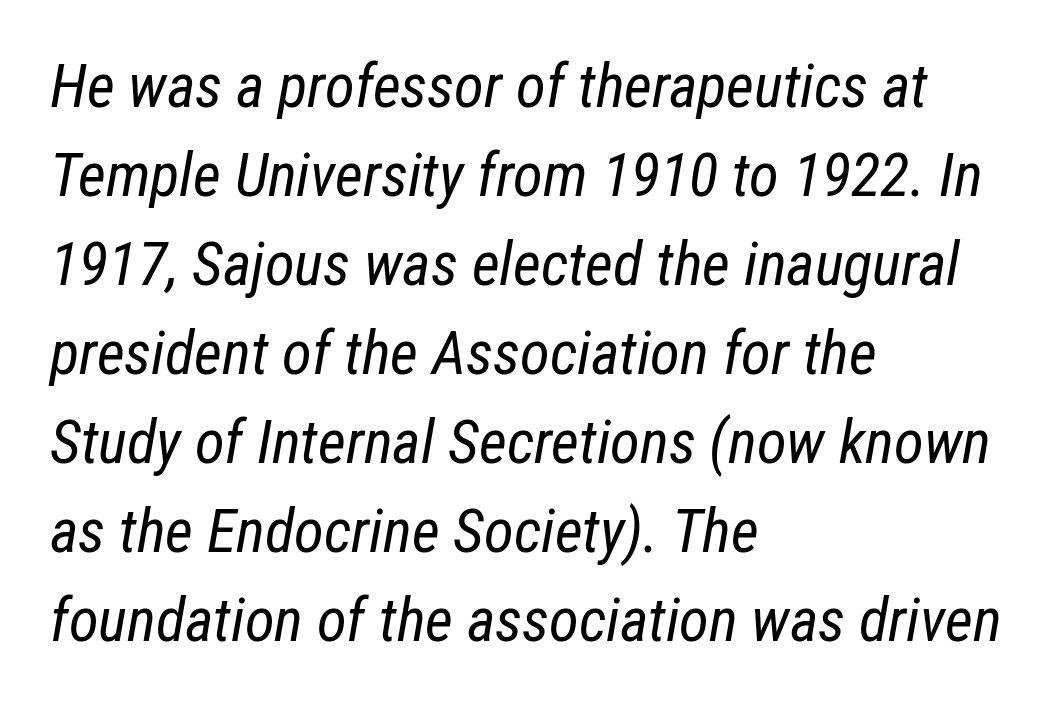
Q: Is the text bold? A: No.
Q: Is the text italic (slanted)? A: Yes, it leans right by about 12 degrees.
Q: Is the text underlined? A: No.
Q: How is the paragraph aligned? A: Left-aligned.
Q: Is the spacing between letters normal or unusually wide? A: Normal.
Q: Is the spacing between lines tight, normal or loose? A: Normal.
Q: Width (condensed, normal, or wide)? A: Condensed.
Q: Stroke contrast? A: Low.
Q: x-height? A: Medium.
Q: Monospaced? A: No.
